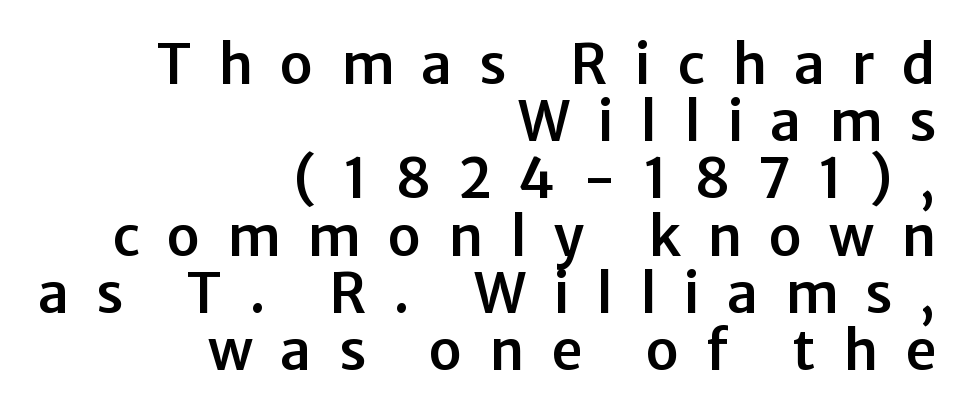
Q: Is the text italic (slanted)? A: No, it is upright.
Q: Is the typeface a serif or a sans-serif typeface? A: Sans-serif.
Q: Is the text underlined? A: No.
Q: How is the paragraph aligned? A: Right-aligned.
Q: Is the spacing between letters normal or unusually wide? A: Unusually wide.
Q: Is the spacing between lines tight, normal or loose? A: Tight.
Q: Width (condensed, normal, or wide)? A: Normal.
Q: Stroke contrast? A: Low.
Q: x-height? A: Medium.
Q: Monospaced? A: No.
